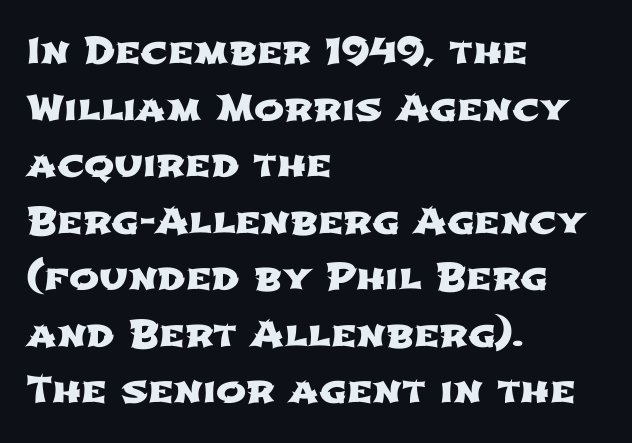
The image shows 36 px wide sans-serif type; set left-aligned, normal line spacing (1.57x), normal letter spacing, not underlined; low stroke contrast and a medium x-height.
